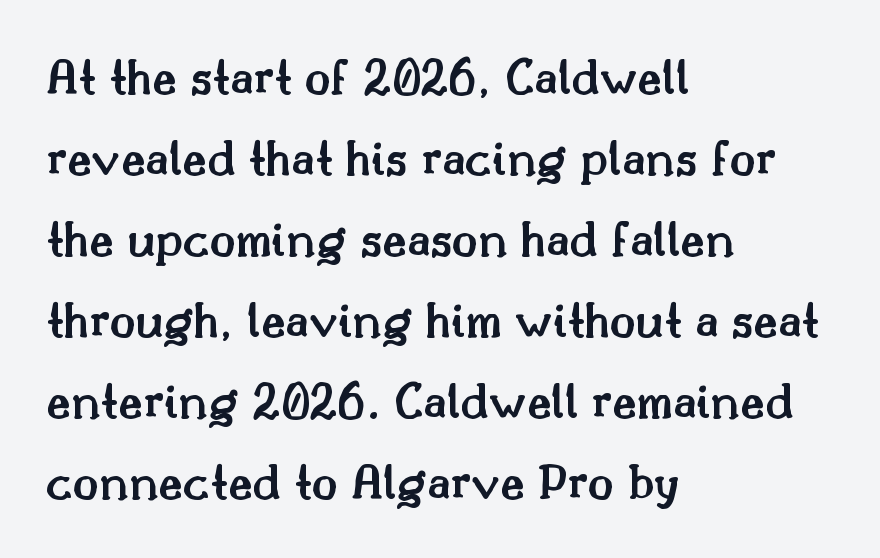
The image shows 53 px semibold serif type, upright; set left-aligned, normal line spacing (1.53x), normal letter spacing, not underlined; medium stroke contrast and a small x-height.
